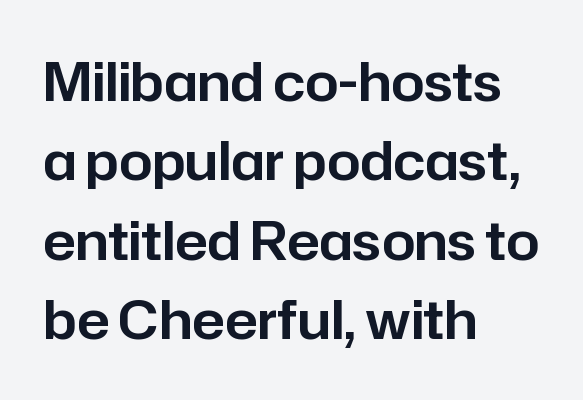
The letters stand straight up with perfectly vertical stems. Beneath every word, the page is bare. The ragged edge is on the right, which tells us the setting is flush left. The rendering uses a moderate line-height, typical for paragraphs. I'd call this a sans setting — the letters go barefoot. You could call the tracking neutral — neither tight nor loose.
